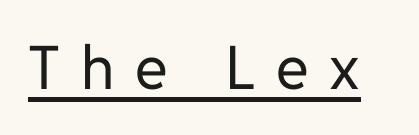
Q: Is the text bold? A: No.
Q: Is the text italic (slanted)? A: No, it is upright.
Q: Is the typeface a serif or a sans-serif typeface? A: Sans-serif.
Q: Is the text underlined? A: Yes.
Q: Is the spacing between letters normal or unusually wide? A: Unusually wide.
Q: Width (condensed, normal, or wide)? A: Normal.
Q: Stroke contrast? A: Low.
Q: x-height? A: Medium.
Q: Monospaced? A: No.
